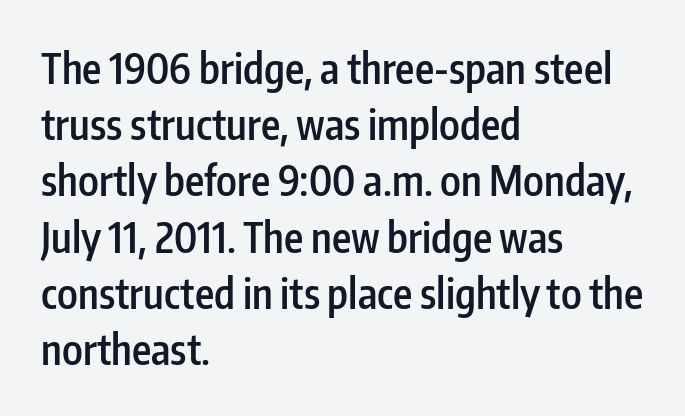
{"serif": "no", "italic": "no", "bold": "semi", "weight": "semibold", "width": "condensed", "stroke_contrast": "low", "x_height": "medium", "monospaced": "no", "underline": "no", "align": "left", "line_spacing": "normal", "line_spacing_ratio": 1.37, "letter_spacing": "normal", "letter_spacing_em": 0.0, "glyph_px": 41}
